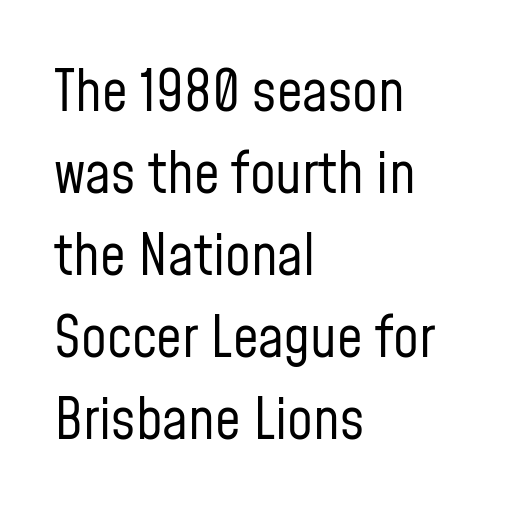
The image shows 57 px regular-weight, condensed sans-serif type, upright; set left-aligned, normal line spacing (1.44x), normal letter spacing, not underlined; low stroke contrast and a medium x-height.
